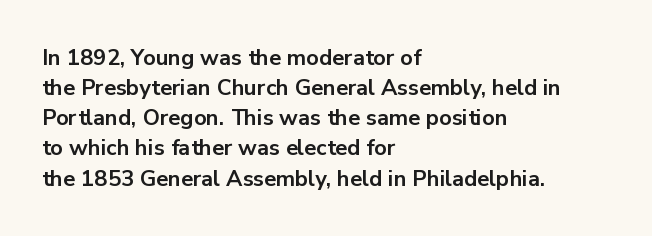
Q: Is the text bold? A: Yes.
Q: Is the text italic (slanted)? A: No, it is upright.
Q: Is the text underlined? A: No.
Q: How is the paragraph aligned? A: Left-aligned.
Q: Is the spacing between letters normal or unusually wide? A: Normal.
Q: Is the spacing between lines tight, normal or loose? A: Normal.
